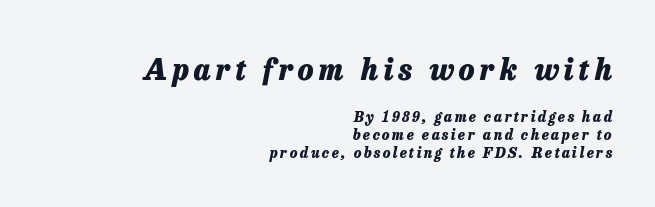
The image shows 29 px heavy type, italic (leaning right); set right-aligned, normal line spacing (1.29x), not underlined; the first (top) block is 2.07x larger; low stroke contrast and a medium x-height.
